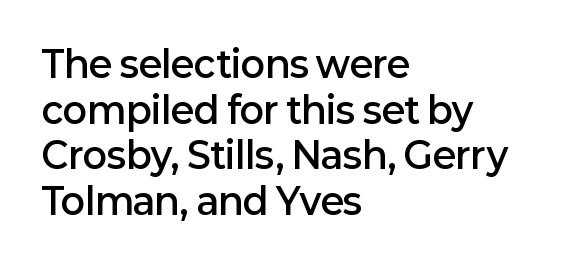
What weight is shown? A semibold, between regular and bold. Descenders are the only things crossing below the line. How are the letters spaced? Ordinarily, with no added tracking. Spacing verdict: proportional, widths tailored to each character. These lines were composed using upright roman letters.
